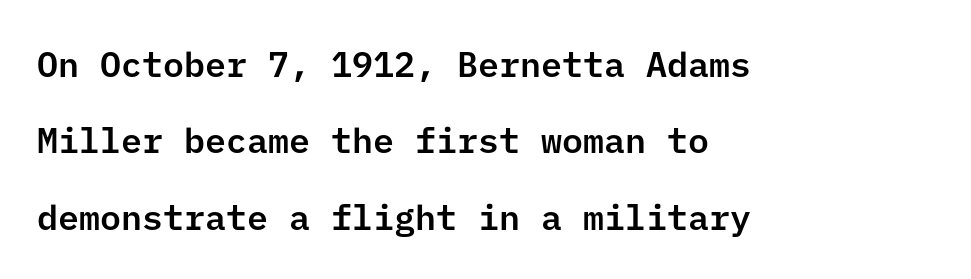
Q: Is the text italic (slanted)? A: No, it is upright.
Q: Is the typeface a serif or a sans-serif typeface? A: Sans-serif.
Q: Is the text underlined? A: No.
Q: How is the paragraph aligned? A: Left-aligned.
Q: Is the spacing between letters normal or unusually wide? A: Normal.
Q: Is the spacing between lines tight, normal or loose? A: Loose.
Q: Width (condensed, normal, or wide)? A: Normal.
Q: Stroke contrast? A: Low.
Q: x-height? A: Medium.
